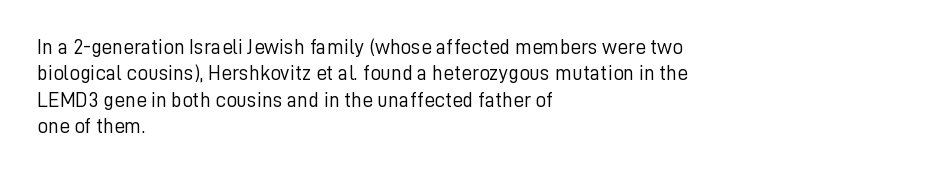
The image shows 21 px text type, upright; set left-aligned, normal line spacing (1.26x), normal letter spacing, not underlined.
